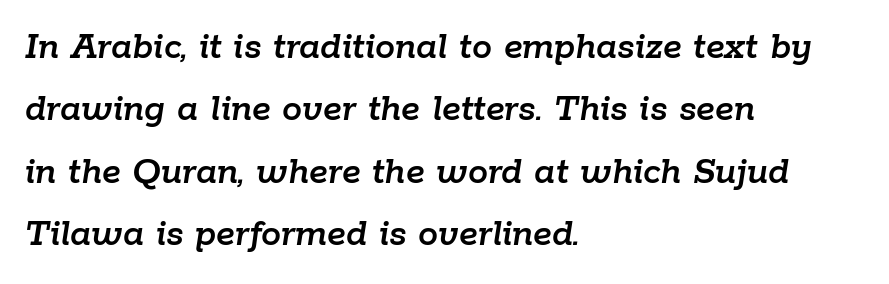
Q: Is the text italic (slanted)? A: Yes, it leans right by about 9 degrees.
Q: Is the text underlined? A: No.
Q: How is the paragraph aligned? A: Left-aligned.
Q: Is the spacing between letters normal or unusually wide? A: Normal.
Q: Is the spacing between lines tight, normal or loose? A: Normal.
Q: Width (condensed, normal, or wide)? A: Normal.
Q: Stroke contrast? A: Low.
Q: x-height? A: Medium.
Q: Monospaced? A: No.
